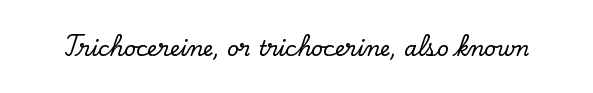
{"underline": "no", "letter_spacing": "normal", "letter_spacing_em": 0.0, "glyph_px": 21}
